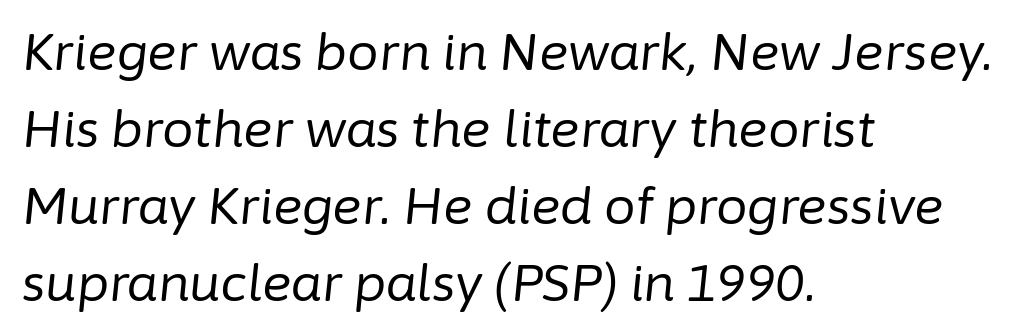
Emphasis-style slanted type is in use. Counters stay open thanks to moderate or lighter strokes. The string is rendered with underlining switched off. These lines keep a tight, regular rhythm from letter to letter. Varying glyph widths throughout — classic text-font behaviour. The rag falls on the right side of this text block.
